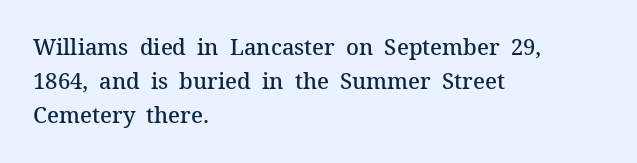
{"italic": "no", "bold": "semi", "underline": "no", "align": "left", "line_spacing": "normal", "line_spacing_ratio": 1.54, "letter_spacing": "normal", "letter_spacing_em": 0.0, "glyph_px": 22}
